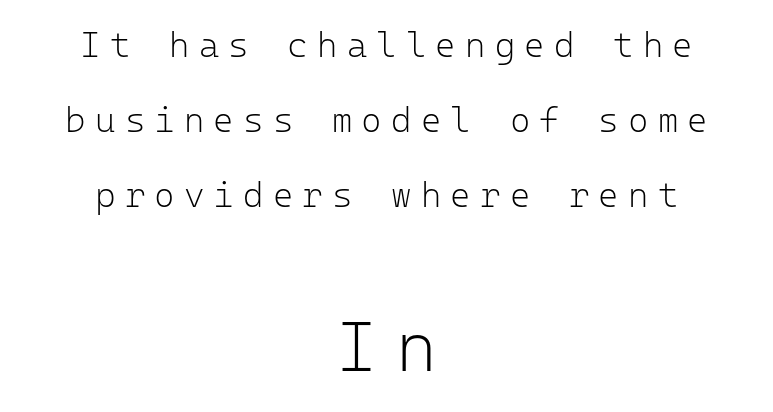
{"serif": "no", "italic": "no", "bold": "no", "weight": "light", "width": "normal", "stroke_contrast": "low", "x_height": "medium", "monospaced": "yes", "underline": "no", "align": "center", "line_spacing": "loose", "line_spacing_ratio": 2.15, "letter_spacing": "wide", "letter_spacing_em": 0.26, "larger_block": "second", "size_ratio": 2.0, "glyph_px": 70}
